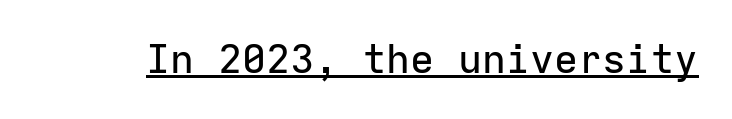
The image shows 40 px sans-serif type, upright, monospaced; set normal letter spacing, underlined; low stroke contrast and a medium x-height.
